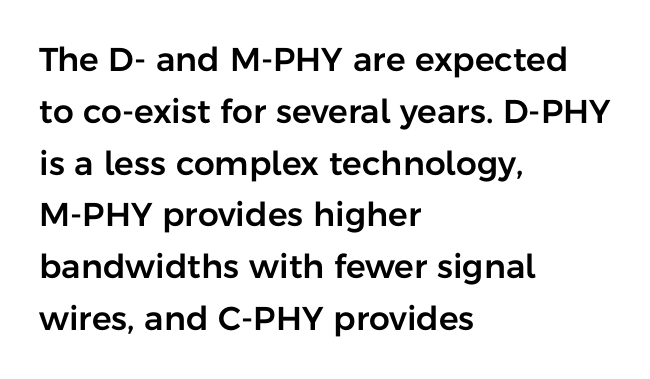
The foot of each line stays bare and open. The type sits square on the baseline with zero lean. The lines are quadded left. The rendering keeps characters at their native spacing. Regarding serifs, this sample does without them.
